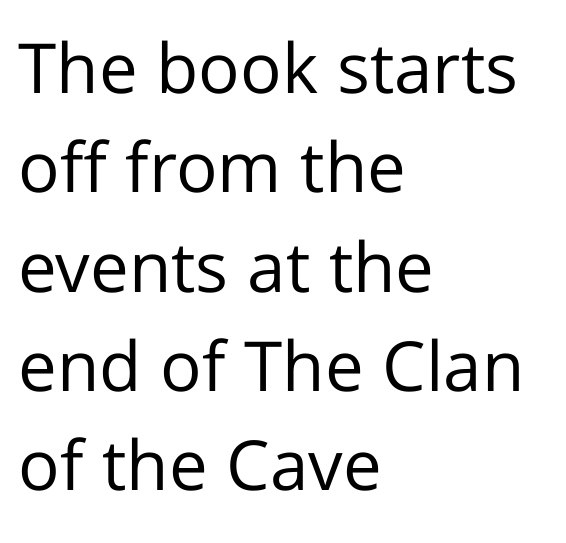
The image shows 69 px regular-weight sans-serif type, upright; set left-aligned, normal line spacing (1.44x), normal letter spacing, not underlined; low stroke contrast and a medium x-height.
